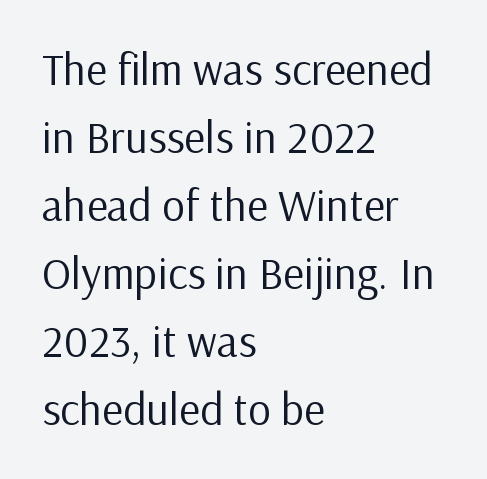
{"serif": "no", "italic": "no", "bold": "no", "weight": "regular", "width": "normal", "stroke_contrast": "low", "x_height": "medium", "monospaced": "no", "underline": "no", "align": "left", "line_spacing": "normal", "line_spacing_ratio": 1.51, "letter_spacing": "normal", "letter_spacing_em": 0.0, "glyph_px": 45}
